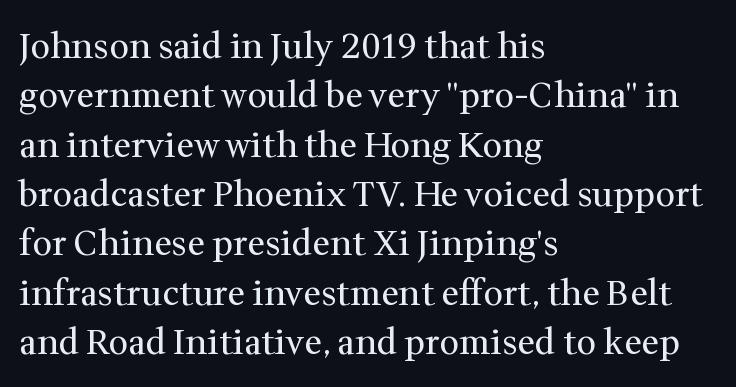
The image shows 35 px regular-weight serif type, upright; set left-aligned, normal line spacing (1.41x), normal letter spacing, not underlined; medium stroke contrast and a medium x-height.
